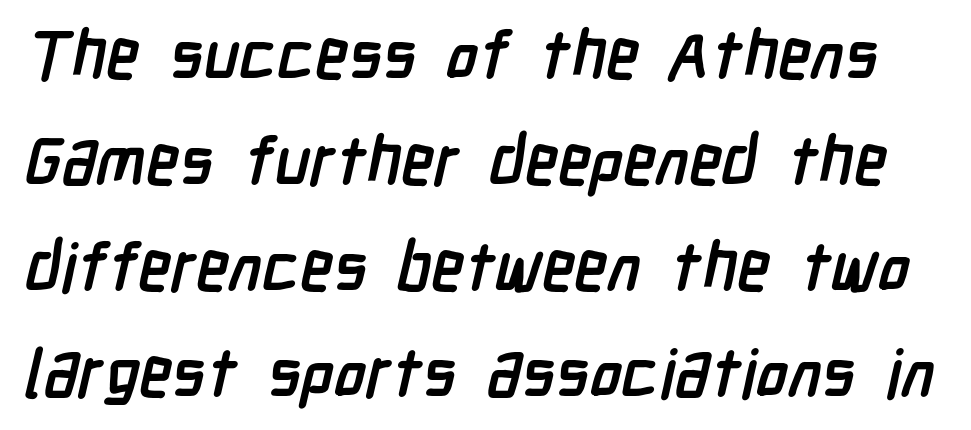
{"serif": "no", "bold": "yes", "weight": "semibold", "width": "condensed", "stroke_contrast": "low", "x_height": "medium", "monospaced": "no", "underline": "no", "line_spacing": "normal", "line_spacing_ratio": 1.58, "letter_spacing": "normal", "letter_spacing_em": 0.0, "glyph_px": 67}
